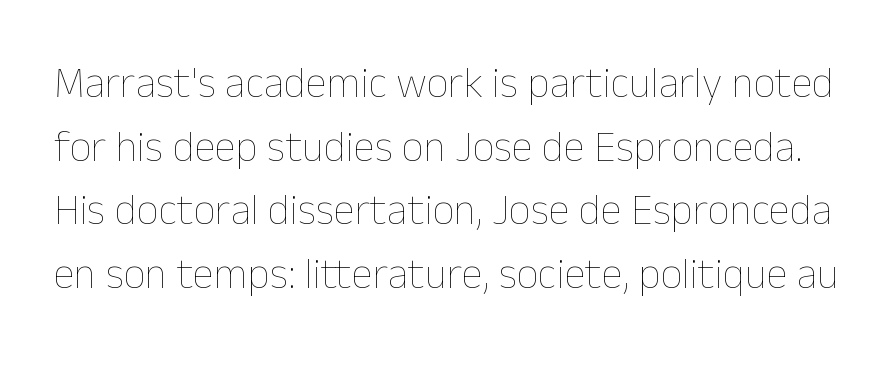
The image shows 43 px thin type, upright; set normal line spacing (1.48x), normal letter spacing, not underlined; low stroke contrast and a medium x-height.
